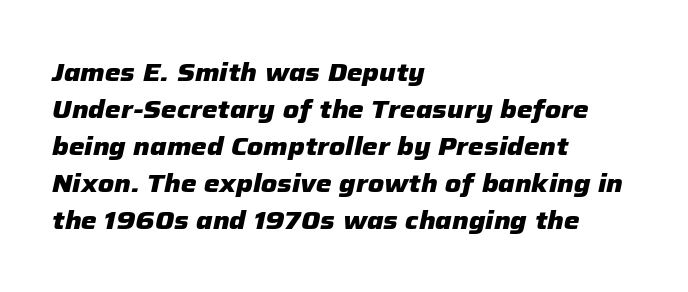
The image shows 25 px bold type, italic (leaning right); set left-aligned, normal line spacing (1.48x), normal letter spacing, not underlined.
